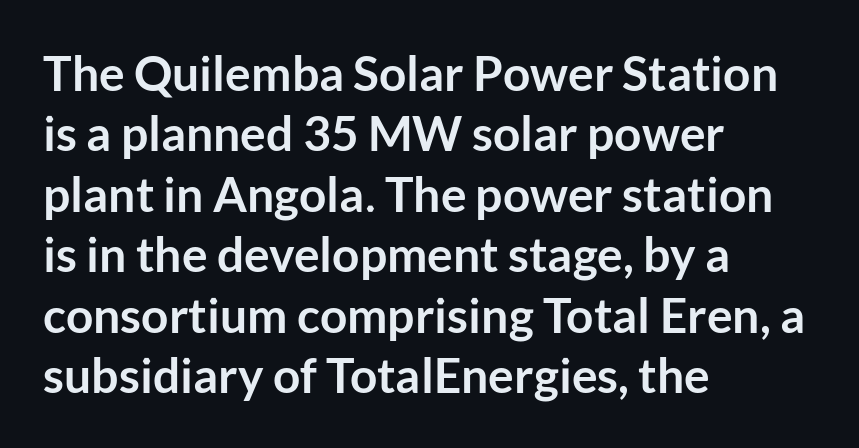
{"serif": "no", "italic": "no", "bold": "yes", "weight": "semibold", "width": "normal", "stroke_contrast": "low", "x_height": "medium", "monospaced": "no", "underline": "no", "align": "left", "line_spacing": "normal", "line_spacing_ratio": 1.26, "letter_spacing": "normal", "letter_spacing_em": 0.0, "glyph_px": 48}
